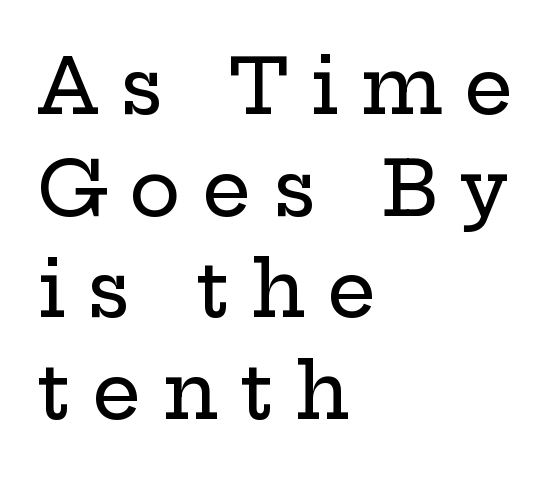
Is there much room between lines? A standard amount, neither cramped nor airy. The compositor pushed each line to the left boundary. Looks like regular typesetting: each glyph gets only the width it needs. This is the regular roman posture of the typeface. The words here are not underlined.
